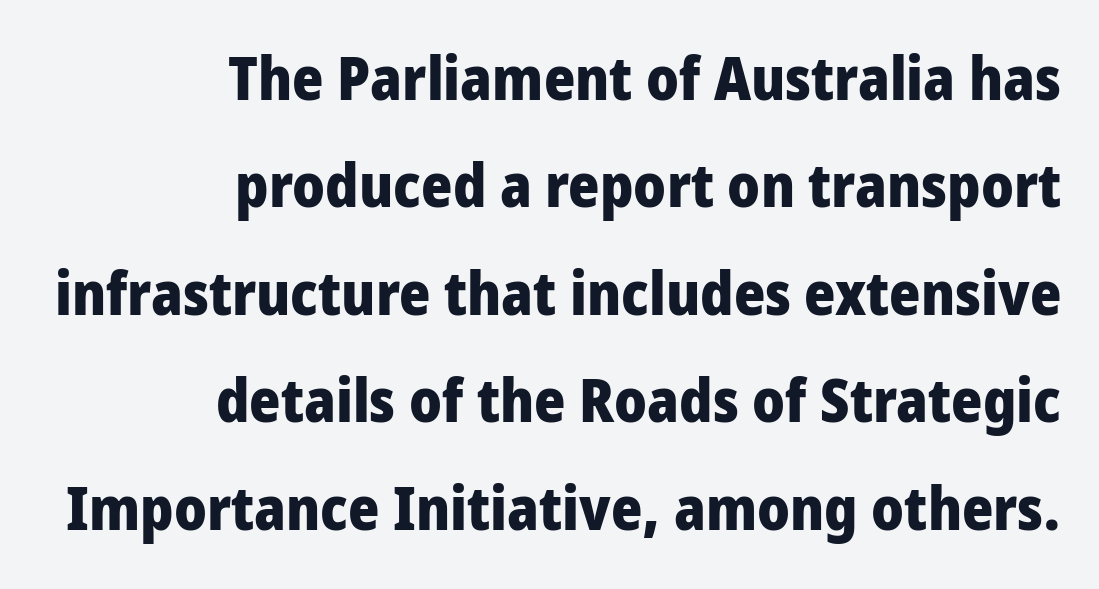
Q: Is the text bold? A: Yes.
Q: Is the text italic (slanted)? A: No, it is upright.
Q: Is the typeface a serif or a sans-serif typeface? A: Sans-serif.
Q: Is the text underlined? A: No.
Q: How is the paragraph aligned? A: Right-aligned.
Q: Is the spacing between letters normal or unusually wide? A: Normal.
Q: Width (condensed, normal, or wide)? A: Condensed.
Q: Stroke contrast? A: Low.
Q: x-height? A: Large.
Q: Monospaced? A: No.
